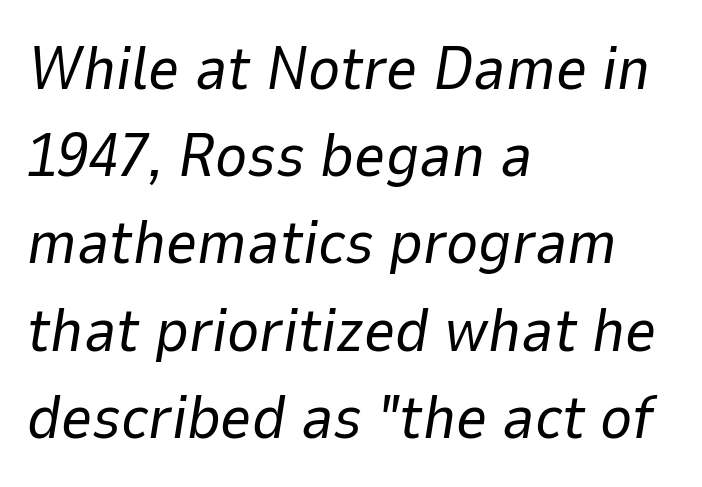
The strokes are not fattened; the text isn't bold. The lines sit at an ordinary, default distance from one another. An italicized treatment has been applied to the whole sample. Teacher's note: observe the even left margin — that is flush-left alignment. The rendering uses natural spacing where letterforms have individual widths. The type is set solid horizontally, with unmodified tracking.
